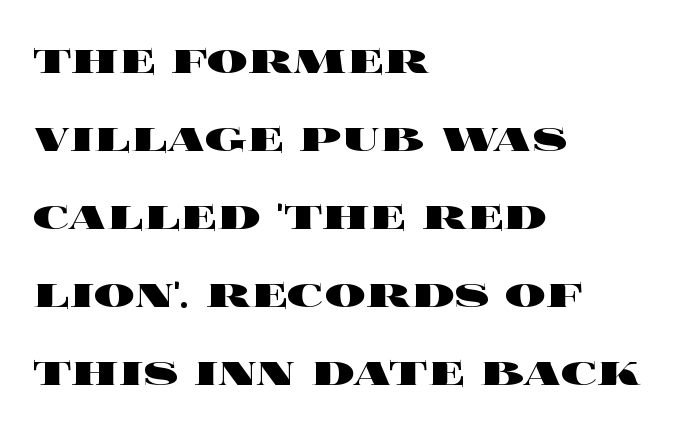
{"italic": "no", "bold": "yes", "weight": "heavy", "width": "wide", "x_height": "large", "monospaced": "no", "underline": "no", "align": "left", "line_spacing": "normal", "line_spacing_ratio": 1.53, "letter_spacing": "normal", "letter_spacing_em": 0.0, "glyph_px": 51}
